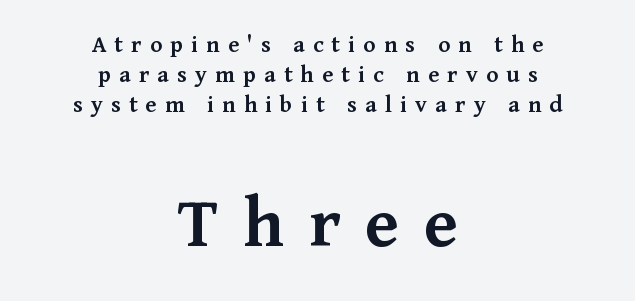
{"serif": "yes", "italic": "no", "bold": "semi", "weight": "semibold", "width": "normal", "stroke_contrast": "medium", "x_height": "medium", "monospaced": "no", "underline": "no", "align": "center", "line_spacing_ratio": 1.21, "letter_spacing": "wide", "letter_spacing_em": 0.33, "larger_block": "second", "size_ratio": 3.04, "glyph_px": 76}
